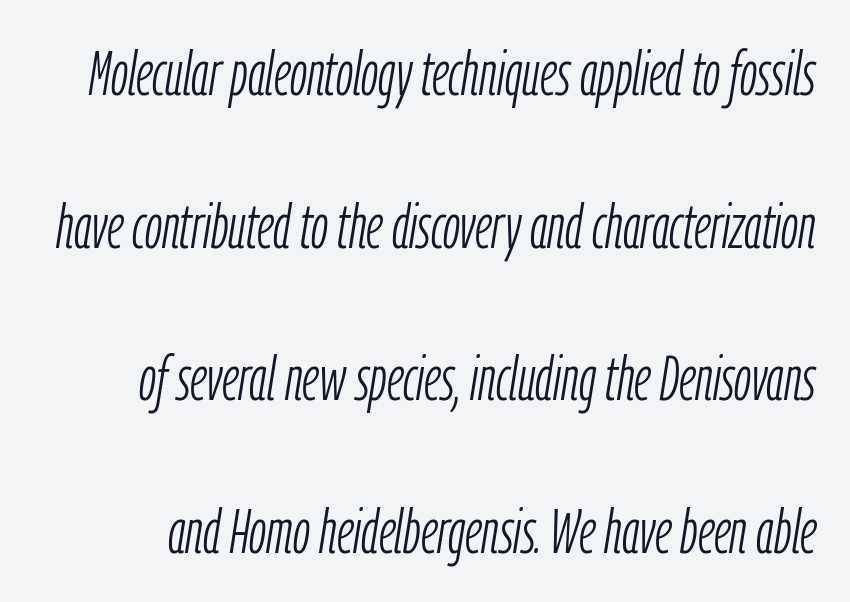
Q: Is the text bold? A: No.
Q: Is the text italic (slanted)? A: Yes, it leans right by about 9 degrees.
Q: Is the text underlined? A: No.
Q: Is the spacing between letters normal or unusually wide? A: Normal.
Q: Is the spacing between lines tight, normal or loose? A: Loose.
Q: Width (condensed, normal, or wide)? A: Condensed.
Q: Stroke contrast? A: Low.
Q: x-height? A: Medium.
Q: Monospaced? A: No.
